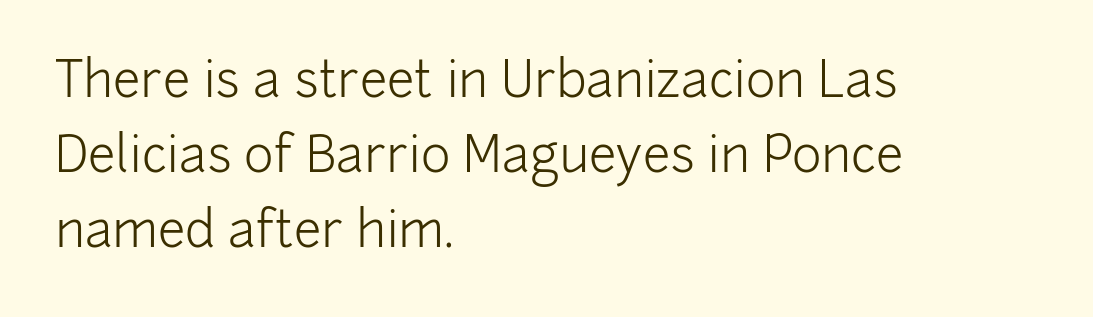
The image shows 50 px light sans-serif type, upright; set left-aligned, normal line spacing (1.5x), normal letter spacing, not underlined; low stroke contrast and a medium x-height.
